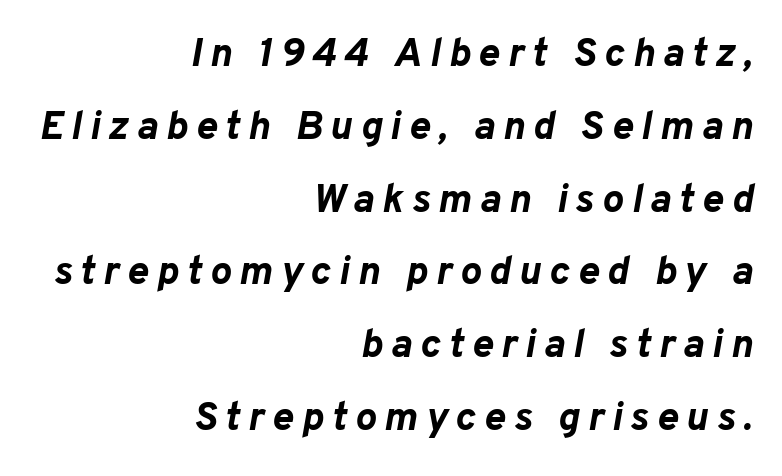
Q: Is the text bold? A: Yes.
Q: Is the text italic (slanted)? A: Yes, it leans right by about 10 degrees.
Q: Is the text underlined? A: No.
Q: How is the paragraph aligned? A: Right-aligned.
Q: Is the spacing between letters normal or unusually wide? A: Unusually wide.
Q: Width (condensed, normal, or wide)? A: Normal.
Q: Stroke contrast? A: Low.
Q: x-height? A: Medium.
Q: Monospaced? A: No.
